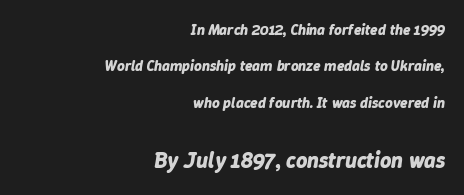
Q: Is the text bold? A: Yes.
Q: Is the text italic (slanted)? A: Yes, it leans right by about 9 degrees.
Q: Is the text underlined? A: No.
Q: How is the paragraph aligned? A: Right-aligned.
Q: Is the spacing between letters normal or unusually wide? A: Normal.
Q: Is the spacing between lines tight, normal or loose? A: Loose.
Q: Which block of text is set in a larger size, the first (top) or the second (bottom)? A: The second (bottom) one.
